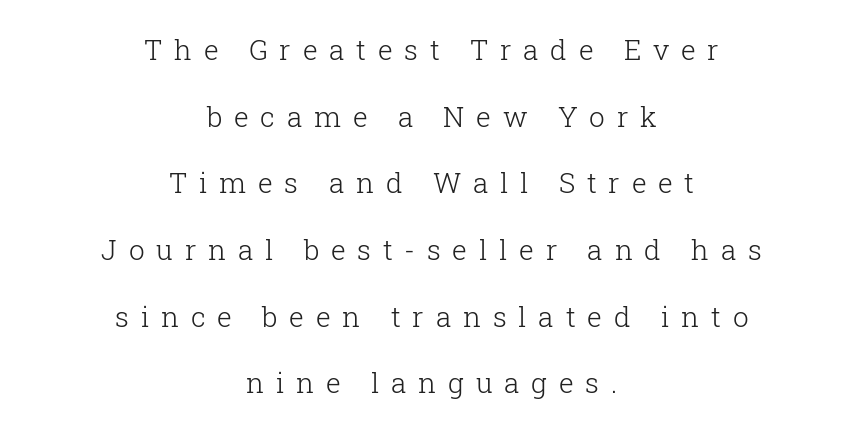
Every stem runs plumb, perpendicular to the baseline. The passage shown has open, widely tracked lettering throughout. The words here are not underlined. A serif font was chosen for this passage.
